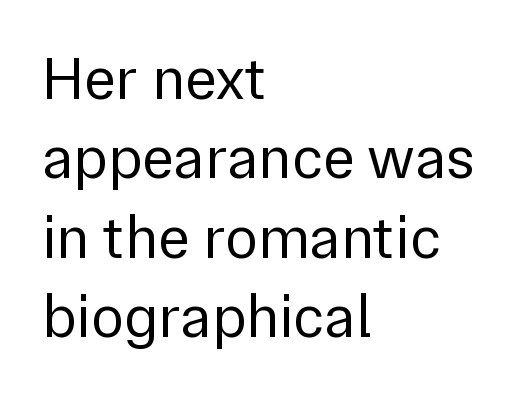
The image shows 61 px regular-weight sans-serif type, upright; set left-aligned, normal line spacing (1.3x), normal letter spacing, not underlined; low stroke contrast and a medium x-height.
